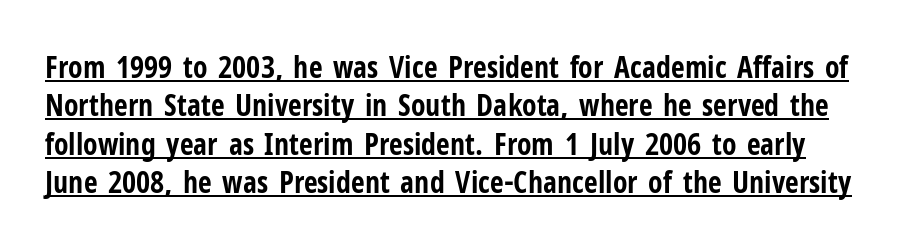
Q: Is the text bold? A: Yes.
Q: Is the text italic (slanted)? A: No, it is upright.
Q: Is the typeface a serif or a sans-serif typeface? A: Sans-serif.
Q: Is the text underlined? A: Yes.
Q: Is the spacing between letters normal or unusually wide? A: Normal.
Q: Is the spacing between lines tight, normal or loose? A: Normal.
Q: Width (condensed, normal, or wide)? A: Condensed.
Q: Stroke contrast? A: Low.
Q: x-height? A: Medium.
Q: Monospaced? A: No.
